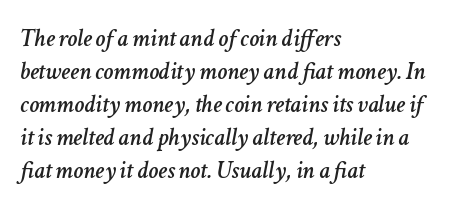
Q: Is the text italic (slanted)? A: Yes, it leans right by about 11 degrees.
Q: Is the text underlined? A: No.
Q: How is the paragraph aligned? A: Left-aligned.
Q: Is the spacing between letters normal or unusually wide? A: Normal.
Q: Is the spacing between lines tight, normal or loose? A: Normal.
